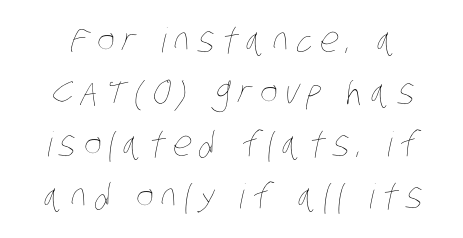
The image shows 34 px thin, condensed type; set normal line spacing (1.53x), unusually wide letter spacing (+0.22 em), not underlined; low stroke contrast and a large x-height.
